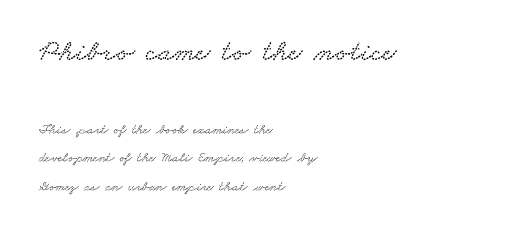
{"serif": "yes", "width": "wide", "stroke_contrast": "low", "x_height": "small", "monospaced": "no", "underline": "no", "align": "left", "line_spacing": "loose", "line_spacing_ratio": 2.01, "letter_spacing": "normal", "letter_spacing_em": 0.0, "larger_block": "first", "size_ratio": 2.14, "glyph_px": 30}
